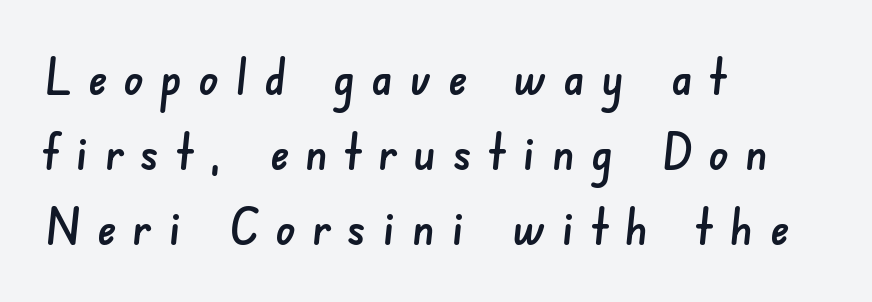
{"serif": "no", "width": "normal", "stroke_contrast": "low", "x_height": "small", "monospaced": "no", "underline": "no", "align": "left", "line_spacing": "normal", "line_spacing_ratio": 1.53, "letter_spacing": "wide", "letter_spacing_em": 0.35, "glyph_px": 49}
